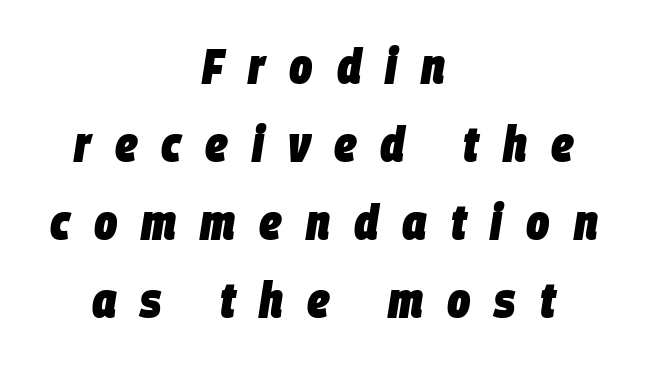
{"italic": "yes", "lean": "right", "slant_degrees": 9, "bold": "yes", "weight": "heavy", "width": "condensed", "stroke_contrast": "low", "x_height": "large", "monospaced": "no", "underline": "no", "align": "center", "line_spacing": "normal", "line_spacing_ratio": 1.59, "letter_spacing": "wide", "letter_spacing_em": 0.49, "glyph_px": 49}
